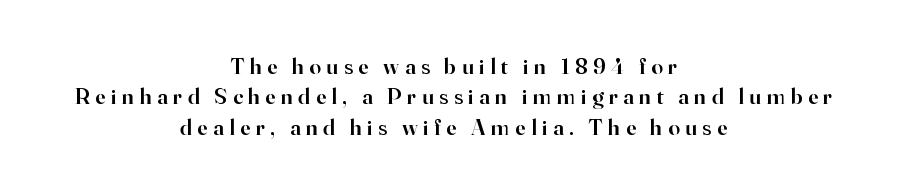
The image shows 23 px text type, upright; set centered, normal line spacing (1.32x), unusually wide letter spacing (+0.24 em), not underlined.
